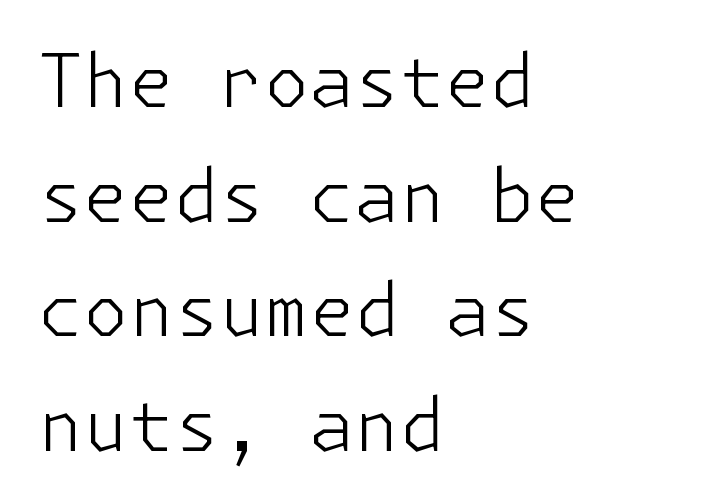
No chunkiness to these letters — they're not bold. Font category for this specimen: sans-serif. Horizontal bands of white between lines are of average thickness. The glyphs are unaccompanied by any horizontal stroke below them.
